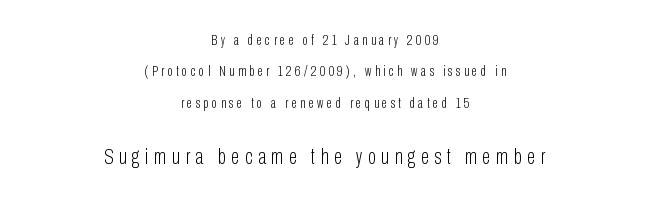
The image shows 22 px text type, upright; set centered, loose line spacing (2.25x), unusually wide letter spacing (+0.25 em), not underlined; the second (bottom) block is 1.57x larger.
